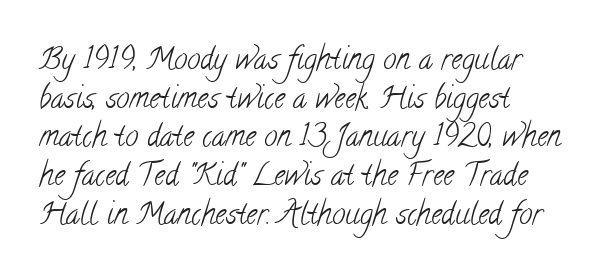
{"serif": "yes", "bold": "no", "weight": "light", "width": "condensed", "stroke_contrast": "low", "x_height": "small", "monospaced": "no", "underline": "no", "align": "left", "line_spacing": "normal", "line_spacing_ratio": 1.29, "letter_spacing": "normal", "letter_spacing_em": 0.0, "glyph_px": 30}
